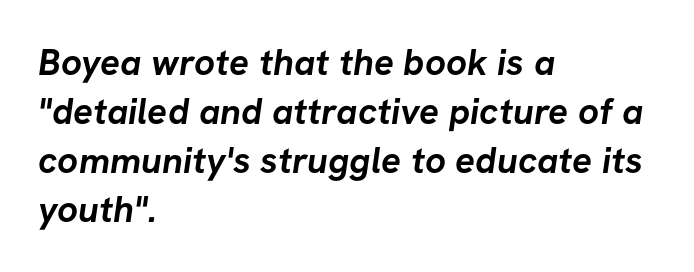
Q: Is the text bold? A: Yes.
Q: Is the typeface a serif or a sans-serif typeface? A: Sans-serif.
Q: Is the text underlined? A: No.
Q: How is the paragraph aligned? A: Left-aligned.
Q: Is the spacing between letters normal or unusually wide? A: Normal.
Q: Is the spacing between lines tight, normal or loose? A: Normal.
Q: Width (condensed, normal, or wide)? A: Normal.
Q: Stroke contrast? A: Low.
Q: x-height? A: Medium.
Q: Monospaced? A: No.
